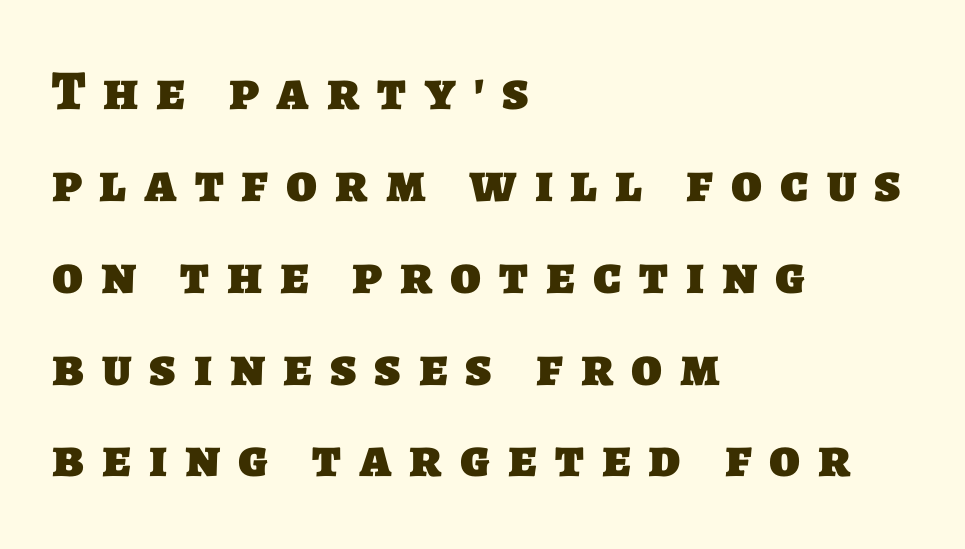
Are there feet on the stems? There aren't — it's a sans. The foot of each line stays bare and open. Horizontal bands of white between lines are of average thickness. Typesetter's note: full bold, strokes at maximum text heaviness.
